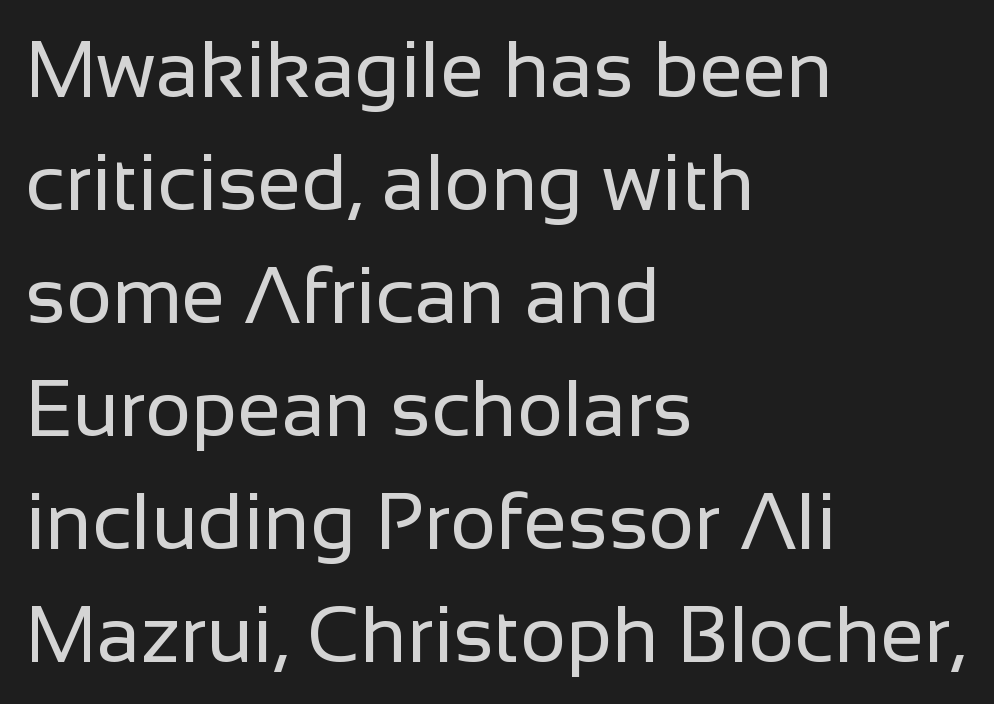
Q: Is the text bold? A: No.
Q: Is the text italic (slanted)? A: No, it is upright.
Q: Is the typeface a serif or a sans-serif typeface? A: Sans-serif.
Q: Is the text underlined? A: No.
Q: How is the paragraph aligned? A: Left-aligned.
Q: Is the spacing between letters normal or unusually wide? A: Normal.
Q: Is the spacing between lines tight, normal or loose? A: Normal.
Q: Width (condensed, normal, or wide)? A: Normal.
Q: Stroke contrast? A: Low.
Q: x-height? A: Medium.
Q: Monospaced? A: No.
